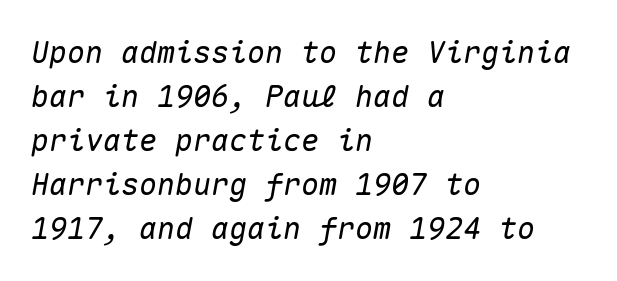
Q: Is the text italic (slanted)? A: Yes, it leans right by about 10 degrees.
Q: Is the text underlined? A: No.
Q: How is the paragraph aligned? A: Left-aligned.
Q: Is the spacing between letters normal or unusually wide? A: Normal.
Q: Is the spacing between lines tight, normal or loose? A: Normal.
Q: Width (condensed, normal, or wide)? A: Normal.
Q: Stroke contrast? A: Medium.
Q: x-height? A: Medium.
Q: Monospaced? A: Yes.
